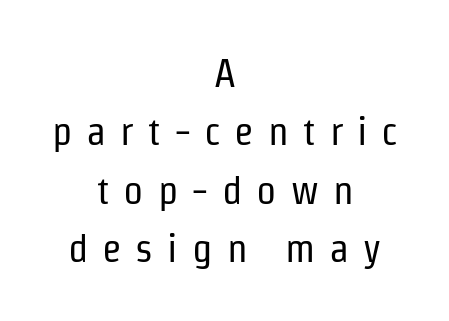
Do the characters align in a grid? No, the font is proportional. The lines sit at an ordinary, default distance from one another. Is this a heavy cut? Hardly; it is regular or lighter. A typesetter would mark this as roman, not italic. The passage shown has open, widely tracked lettering throughout.
